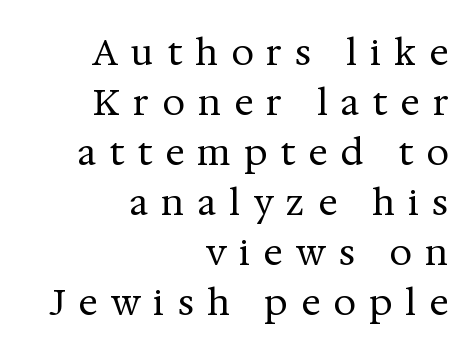
{"serif": "yes", "italic": "no", "bold": "no", "weight": "regular", "width": "normal", "stroke_contrast": "medium", "x_height": "medium", "monospaced": "no", "underline": "no", "align": "right", "line_spacing": "normal", "line_spacing_ratio": 1.39, "letter_spacing": "wide", "letter_spacing_em": 0.37, "glyph_px": 36}
